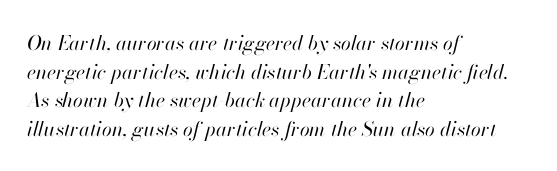
Q: Is the text bold? A: No.
Q: Is the text italic (slanted)? A: Yes, it leans right by about 13 degrees.
Q: Is the text underlined? A: No.
Q: How is the paragraph aligned? A: Left-aligned.
Q: Is the spacing between letters normal or unusually wide? A: Normal.
Q: Is the spacing between lines tight, normal or loose? A: Normal.
